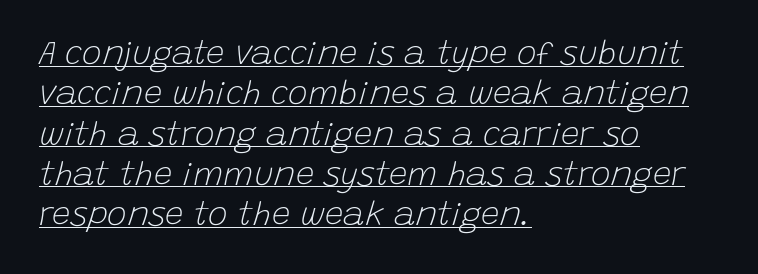
The image shows 33 px light type, italic (leaning right); set left-aligned, line spacing 1.22x, normal letter spacing, underlined; low stroke contrast and a large x-height.
